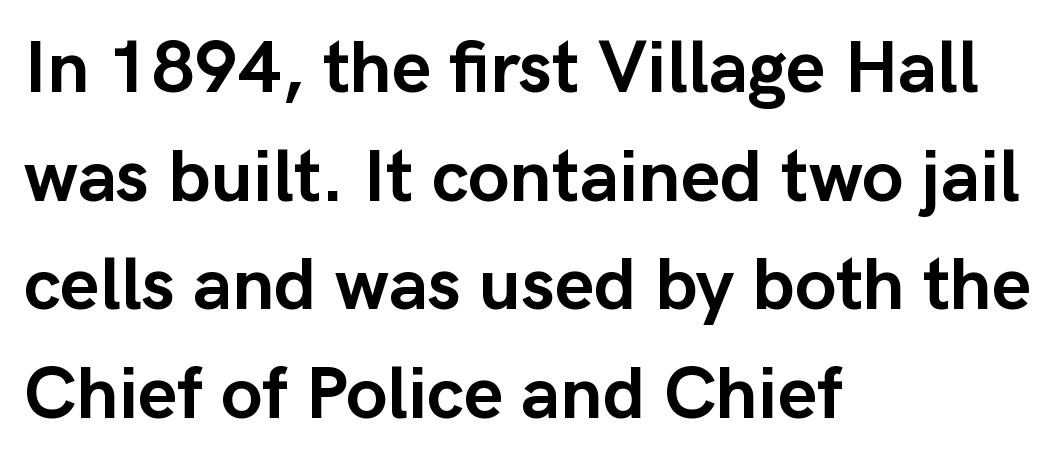
Caption: standard tracking, unaltered. The face used here has the dense, thick strokes of a bold. The zone under the glyphs is completely vacant. The rag falls on the right side of this text block.
